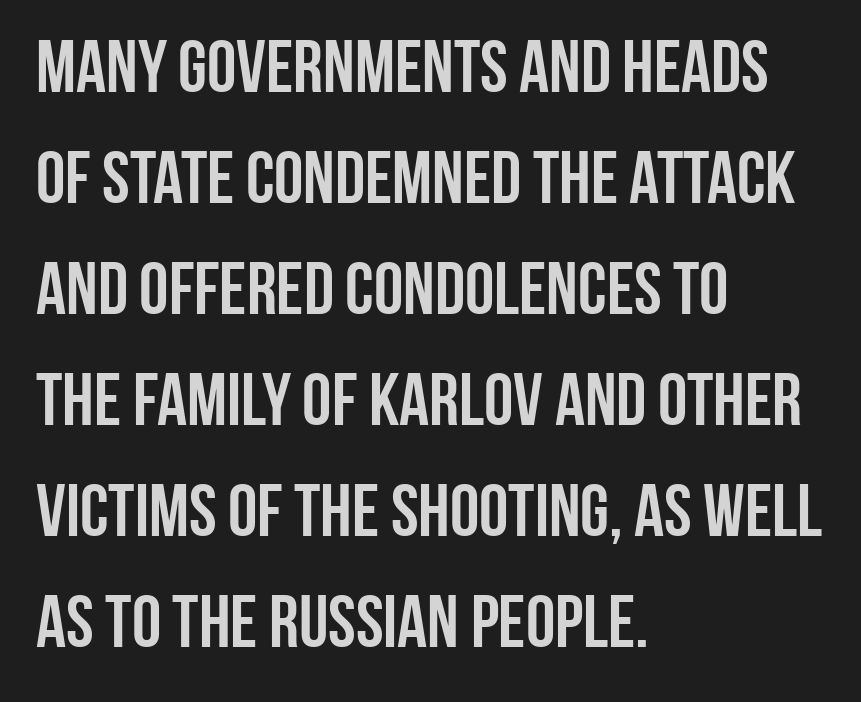
Letters rest on an invisible, unmarked baseline. What's the leading like? Ordinary, nothing unusual. Layout note: lines flush left. Compared with typical body copy, the letter spacing here is the same.
